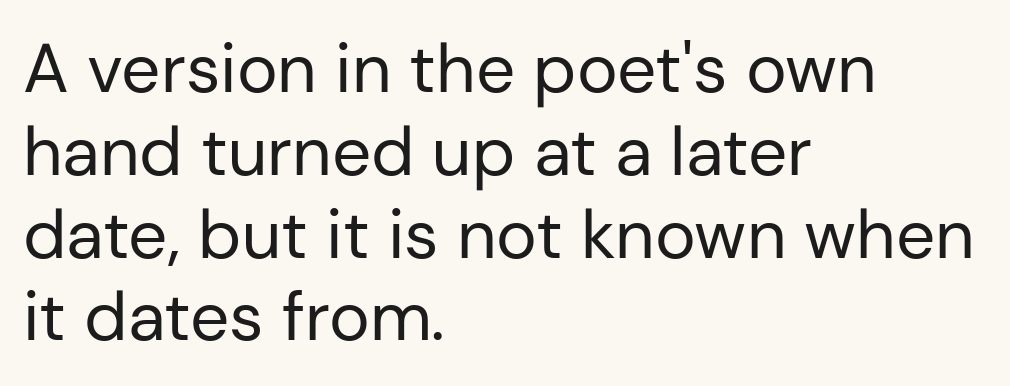
The letters look calm and open, with moderate or lighter stems. The zone under the glyphs is completely vacant. The letterforms sit shoulder to shoulder at normal distance. These lines stack with their left ends in a neat column. Posture: straight, roman, zero tilt. Each letter's strokes conclude bluntly, with no projecting serifs.
